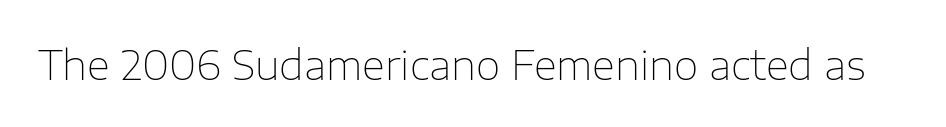
The image shows 40 px thin sans-serif type, upright; set normal letter spacing, not underlined; low stroke contrast and a medium x-height.
